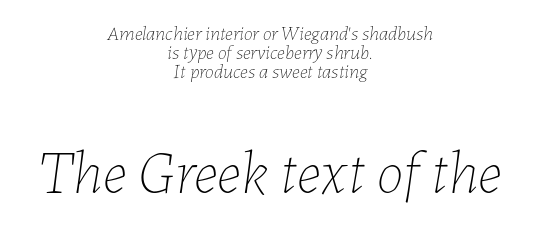
Q: Is the text bold? A: No.
Q: Is the text italic (slanted)? A: Yes, it leans right by about 7 degrees.
Q: Is the text underlined? A: No.
Q: How is the paragraph aligned? A: Centered.
Q: Is the spacing between letters normal or unusually wide? A: Normal.
Q: Is the spacing between lines tight, normal or loose? A: Tight.
Q: Which block of text is set in a larger size, the first (top) or the second (bottom)? A: The second (bottom) one.
Q: Width (condensed, normal, or wide)? A: Normal.
Q: Stroke contrast? A: Low.
Q: x-height? A: Medium.
Q: Monospaced? A: No.
